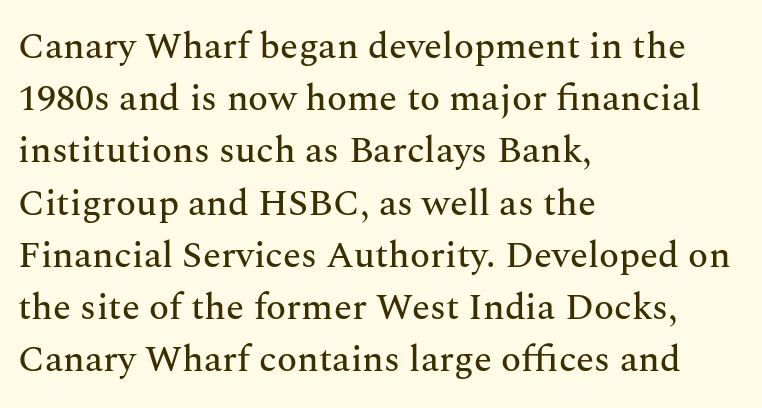
The image shows 37 px serif type, upright; set left-aligned, normal line spacing (1.41x), normal letter spacing, not underlined; medium stroke contrast and a medium x-height.
